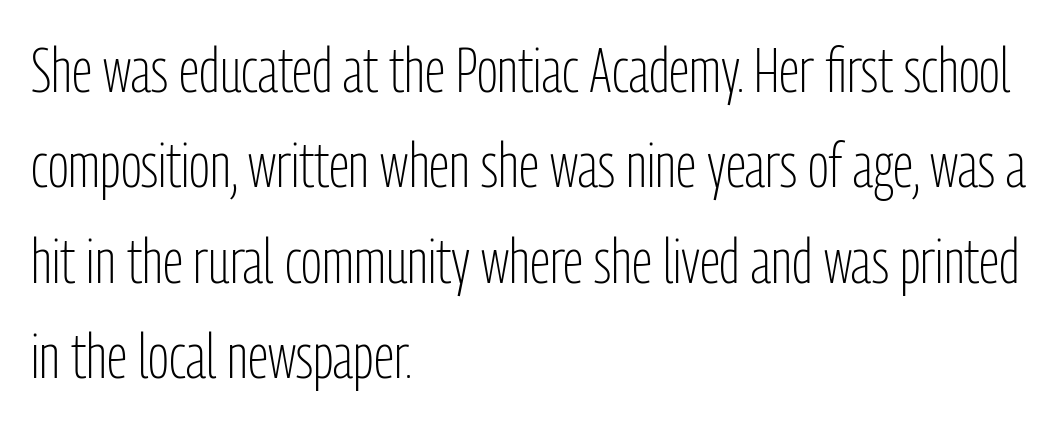
Q: Is the text bold? A: No.
Q: Is the text italic (slanted)? A: No, it is upright.
Q: Is the typeface a serif or a sans-serif typeface? A: Sans-serif.
Q: Is the text underlined? A: No.
Q: How is the paragraph aligned? A: Left-aligned.
Q: Is the spacing between letters normal or unusually wide? A: Normal.
Q: Is the spacing between lines tight, normal or loose? A: Normal.
Q: Width (condensed, normal, or wide)? A: Condensed.
Q: Stroke contrast? A: Low.
Q: x-height? A: Medium.
Q: Monospaced? A: No.
